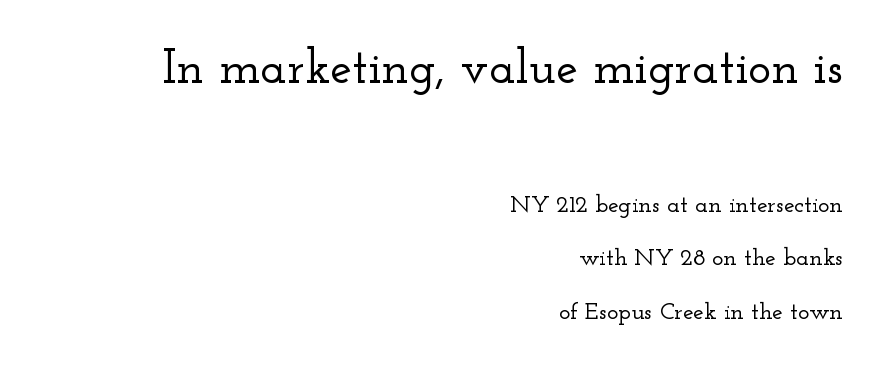
{"serif": "yes", "italic": "no", "width": "wide", "stroke_contrast": "low", "x_height": "small", "monospaced": "no", "underline": "no", "align": "right", "line_spacing": "loose", "line_spacing_ratio": 2.22, "letter_spacing": "normal", "letter_spacing_em": 0.0, "larger_block": "first", "size_ratio": 2.04, "glyph_px": 49}
